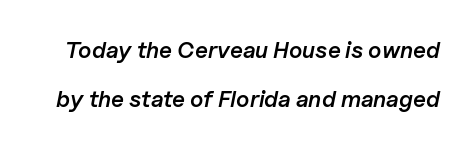
The axis of the letterforms is tilted away from vertical. The passage shown is semibold, sitting just below true bold. The strip under each line holds only bare page. The horizontal fit of the characters is conventional and even. The rendering uses a large line-height, opening up the rows.
